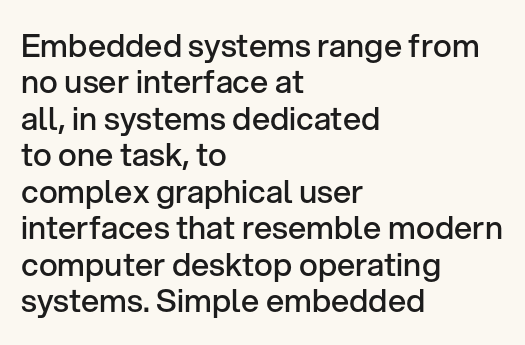
The image shows 32 px semibold sans-serif type, upright; set left-aligned, tight line spacing (1.14x), normal letter spacing, not underlined; low stroke contrast and a medium x-height.
